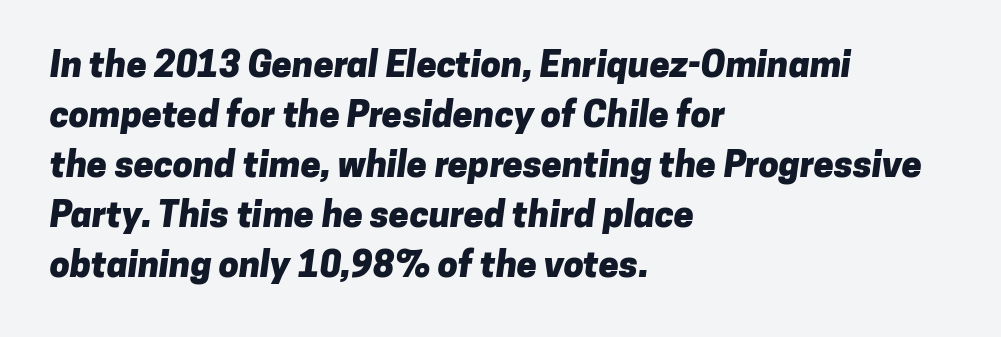
The image shows 36 px heavy sans-serif type; set left-aligned, normal line spacing (1.39x), normal letter spacing, not underlined; low stroke contrast and a medium x-height.
